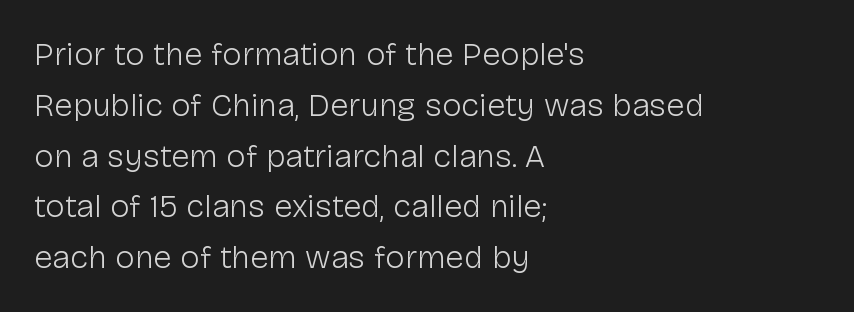
The image shows 33 px light sans-serif type, upright; set left-aligned, normal line spacing (1.54x), normal letter spacing, not underlined; low stroke contrast and a medium x-height.
